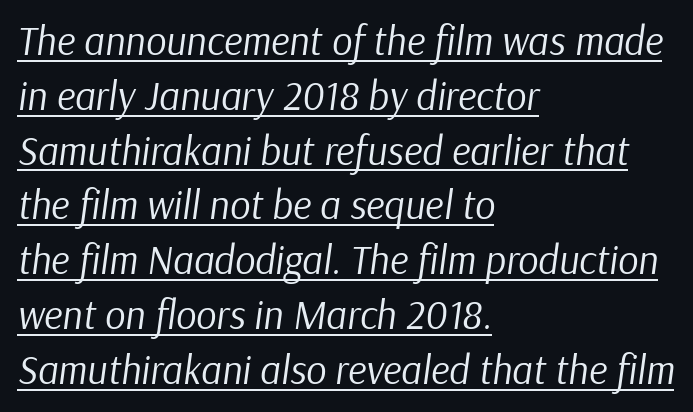
Q: Is the text bold? A: No.
Q: Is the text italic (slanted)? A: Yes, it leans right by about 9 degrees.
Q: Is the text underlined? A: Yes.
Q: How is the paragraph aligned? A: Left-aligned.
Q: Is the spacing between letters normal or unusually wide? A: Normal.
Q: Is the spacing between lines tight, normal or loose? A: Normal.
Q: Width (condensed, normal, or wide)? A: Normal.
Q: Stroke contrast? A: Low.
Q: x-height? A: Medium.
Q: Monospaced? A: No.
